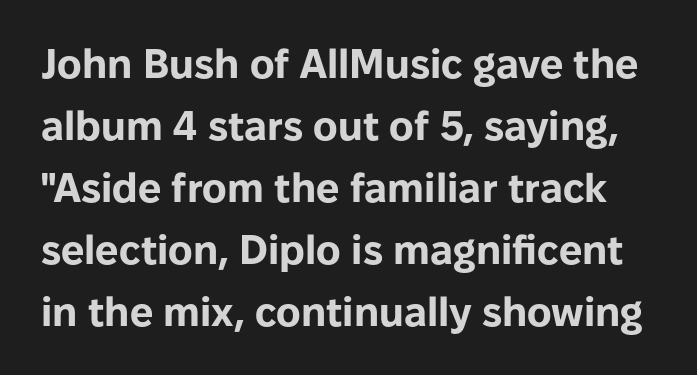
Weight: bold. One glance says typical: line gaps are just what's usual. Unlike italic type, these characters show no tilt at all. Descenders are the only things crossing below the line. Is this a fixed-width face? No — the glyphs have proportional, varying widths. Compared with typical body copy, the letter spacing here is the same.
